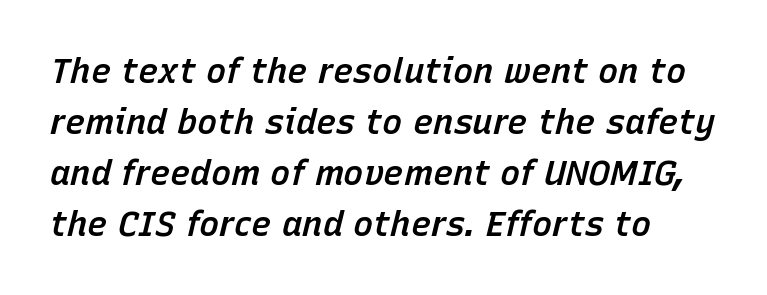
Q: Is the text bold? A: Semi-bold.
Q: Is the text italic (slanted)? A: Yes, it leans right by about 15 degrees.
Q: Is the text underlined? A: No.
Q: Is the spacing between letters normal or unusually wide? A: Normal.
Q: Is the spacing between lines tight, normal or loose? A: Normal.
Q: Width (condensed, normal, or wide)? A: Normal.
Q: Stroke contrast? A: Low.
Q: x-height? A: Medium.
Q: Monospaced? A: No.
